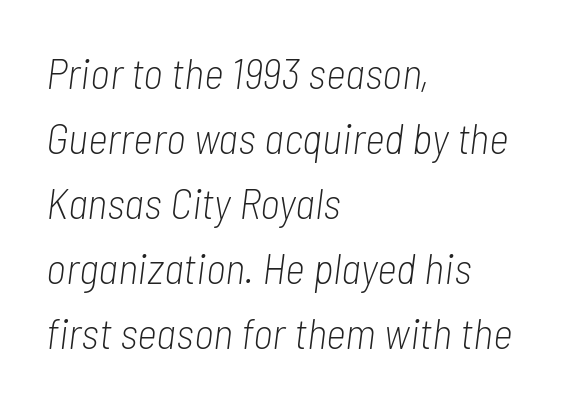
The image shows 43 px light, condensed type, italic (leaning right); set left-aligned, normal line spacing (1.51x), normal letter spacing, not underlined; low stroke contrast and a medium x-height.
